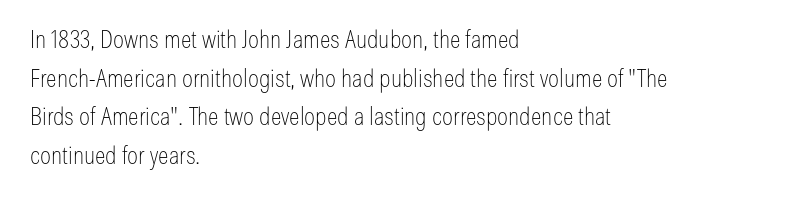
The image shows 25 px text type, upright; set left-aligned, normal line spacing (1.55x), normal letter spacing, not underlined.
